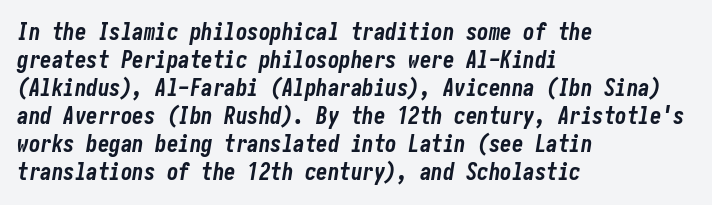
The image shows 23 px bold type, italic (leaning right); set left-aligned, line spacing 1.22x, normal letter spacing, not underlined.
